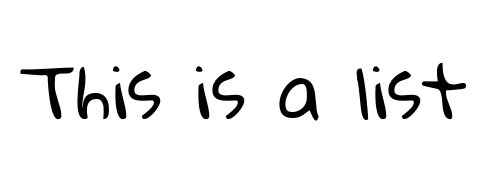
Q: Is the text bold? A: No.
Q: Is the typeface a serif or a sans-serif typeface? A: Sans-serif.
Q: Is the text underlined? A: No.
Q: Is the spacing between letters normal or unusually wide? A: Normal.
Q: Width (condensed, normal, or wide)? A: Normal.
Q: Stroke contrast? A: Low.
Q: x-height? A: Medium.
Q: Monospaced? A: No.
